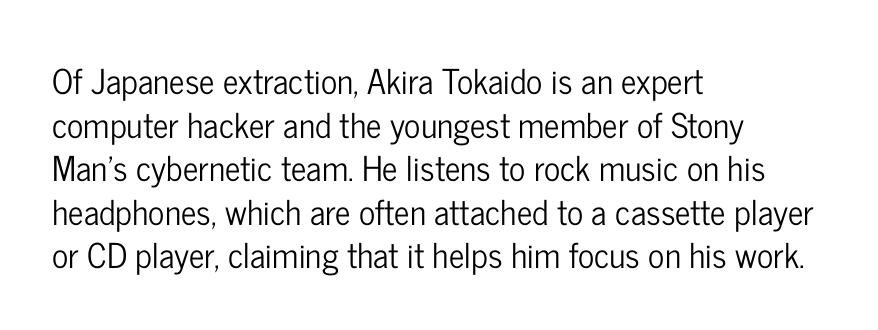
Q: Is the text italic (slanted)? A: No, it is upright.
Q: Is the typeface a serif or a sans-serif typeface? A: Sans-serif.
Q: Is the text underlined? A: No.
Q: How is the paragraph aligned? A: Left-aligned.
Q: Is the spacing between letters normal or unusually wide? A: Normal.
Q: Is the spacing between lines tight, normal or loose? A: Normal.
Q: Width (condensed, normal, or wide)? A: Condensed.
Q: Stroke contrast? A: Low.
Q: x-height? A: Medium.
Q: Monospaced? A: No.
